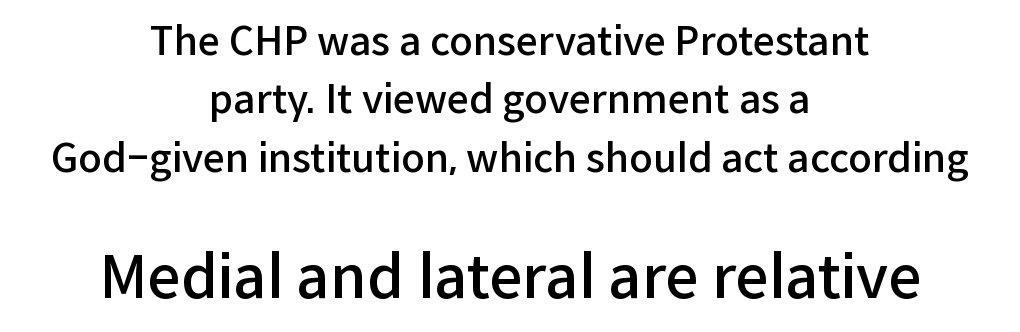
{"serif": "no", "italic": "no", "bold": "semi", "weight": "semibold", "width": "normal", "stroke_contrast": "low", "x_height": "medium", "monospaced": "no", "underline": "no", "align": "center", "line_spacing": "normal", "line_spacing_ratio": 1.5, "letter_spacing": "normal", "letter_spacing_em": 0.0, "larger_block": "second", "size_ratio": 1.51, "glyph_px": 59}
